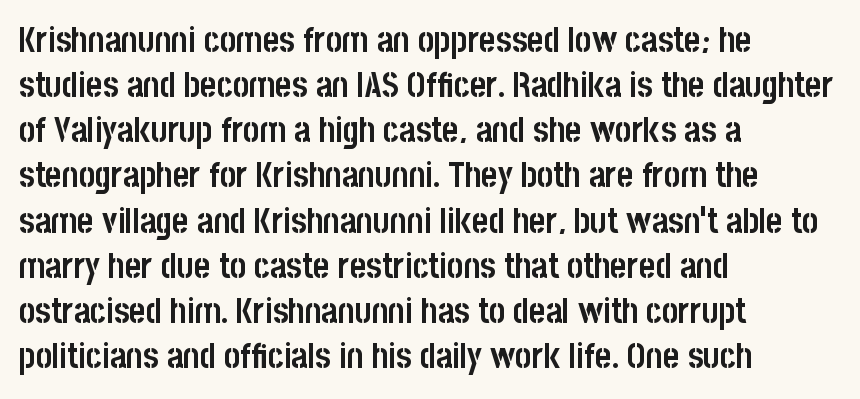
The image shows 35 px semibold, condensed sans-serif type, upright; set left-aligned, normal line spacing (1.29x), normal letter spacing, not underlined; low stroke contrast and a large x-height.
